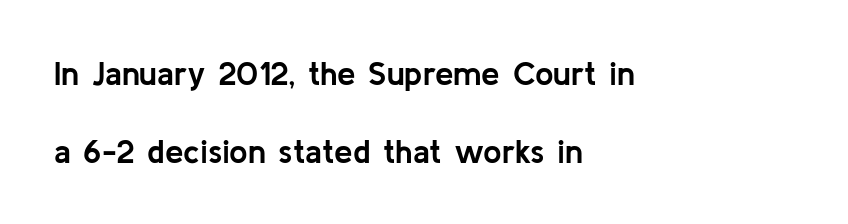
Nothing sits at the stroke ends, so this counts as sans-serif. Horizontal bands of white between lines are thick stripes. Glyph-to-glyph distance matches everyday printed text. A full-strength bold gives these letters their thick strokes. Looks like regular typesetting: each glyph gets only the width it needs. Words float on clear page, feet unadorned.
